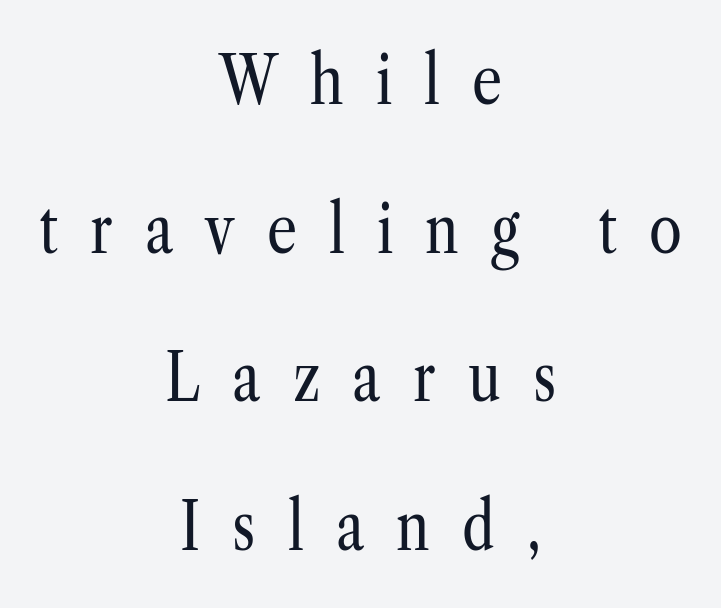
The image shows 67 px regular-weight, condensed serif type, upright; set centered, loose line spacing (2.22x), unusually wide letter spacing (+0.48 em), not underlined; low stroke contrast and a medium x-height.
